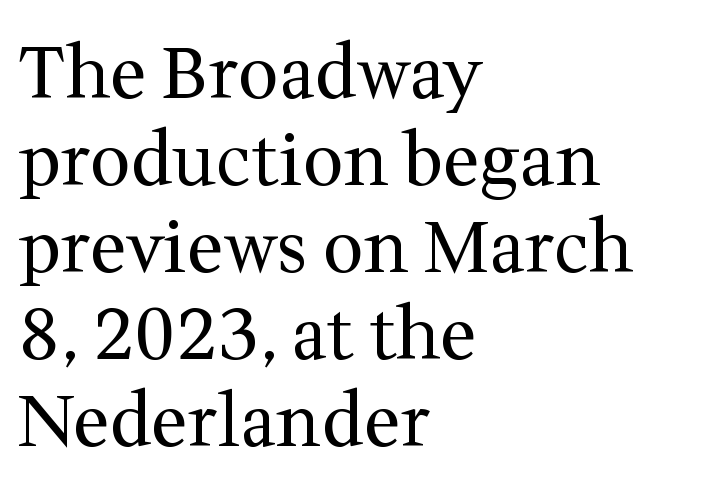
Q: Is the text bold? A: No.
Q: Is the text italic (slanted)? A: No, it is upright.
Q: Is the typeface a serif or a sans-serif typeface? A: Serif.
Q: Is the text underlined? A: No.
Q: How is the paragraph aligned? A: Left-aligned.
Q: Is the spacing between letters normal or unusually wide? A: Normal.
Q: Width (condensed, normal, or wide)? A: Normal.
Q: Stroke contrast? A: Medium.
Q: x-height? A: Medium.
Q: Monospaced? A: No.
